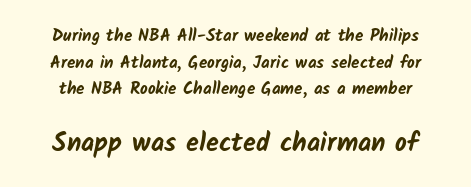
Q: Is the text bold? A: Yes.
Q: Is the text underlined? A: No.
Q: Is the spacing between letters normal or unusually wide? A: Normal.
Q: Is the spacing between lines tight, normal or loose? A: Normal.
Q: Which block of text is set in a larger size, the first (top) or the second (bottom)? A: The second (bottom) one.
